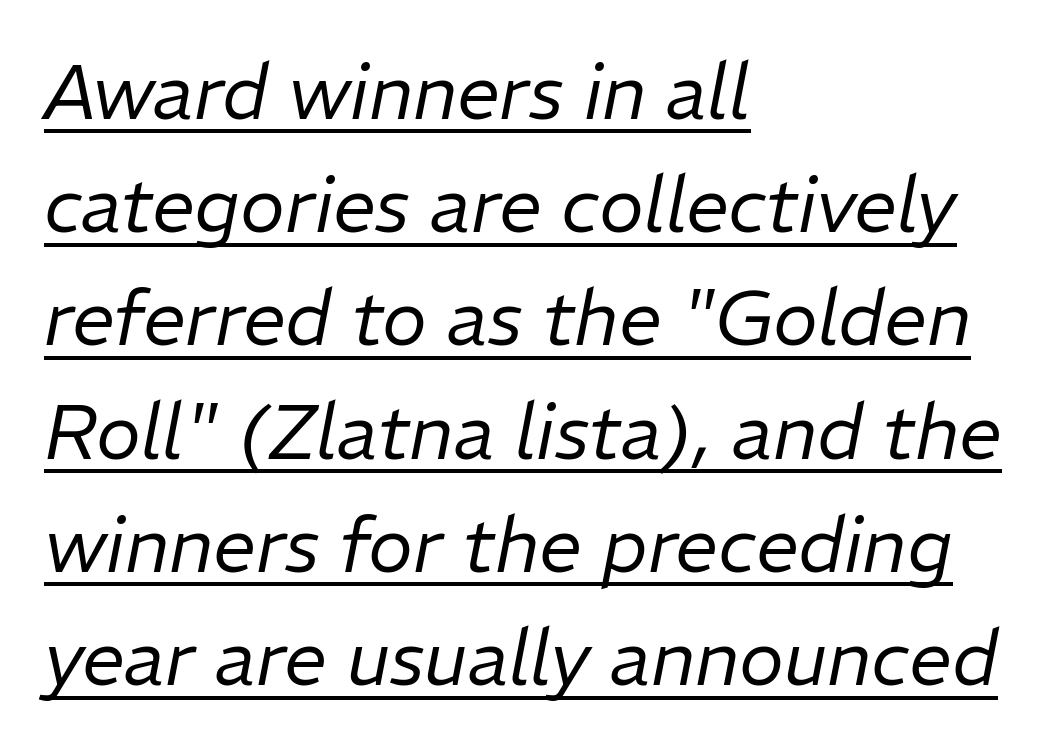
The image shows 76 px regular-weight type, italic (leaning right); set left-aligned, normal line spacing (1.49x), normal letter spacing, underlined; low stroke contrast and a medium x-height.
